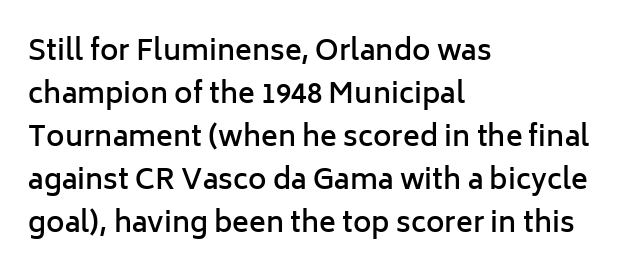
The image shows 28 px semibold sans-serif type, upright; set left-aligned, normal line spacing (1.54x), normal letter spacing, not underlined; low stroke contrast and a medium x-height.
